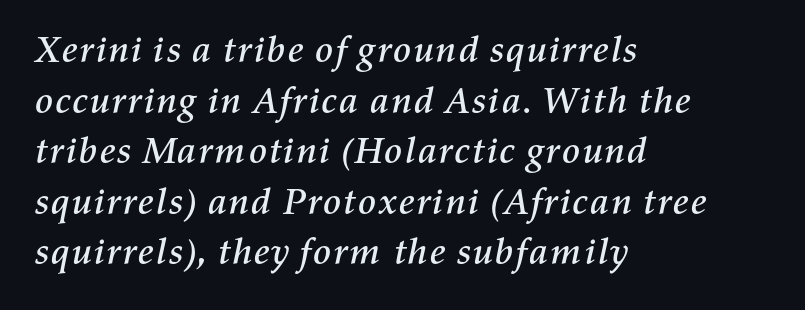
Q: Is the text italic (slanted)? A: Yes, it leans right by about 11 degrees.
Q: Is the text underlined? A: No.
Q: How is the paragraph aligned? A: Left-aligned.
Q: Is the spacing between letters normal or unusually wide? A: Normal.
Q: Is the spacing between lines tight, normal or loose? A: Normal.
Q: Width (condensed, normal, or wide)? A: Normal.
Q: Stroke contrast? A: Medium.
Q: x-height? A: Medium.
Q: Monospaced? A: No.
